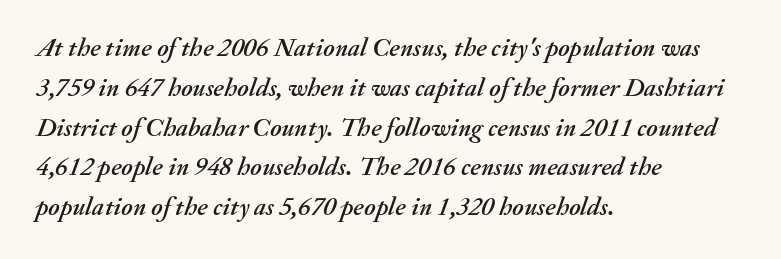
Q: Is the text italic (slanted)? A: Yes, it leans right by about 20 degrees.
Q: Is the text underlined? A: No.
Q: How is the paragraph aligned? A: Left-aligned.
Q: Is the spacing between letters normal or unusually wide? A: Normal.
Q: Is the spacing between lines tight, normal or loose? A: Normal.
